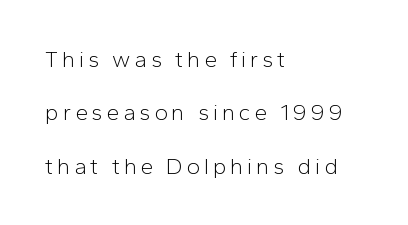
The image shows 23 px text type, upright; set left-aligned, loose line spacing (2.32x), not underlined.
